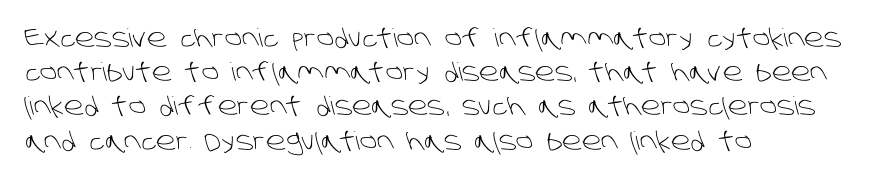
Q: Is the text bold? A: No.
Q: Is the text underlined? A: No.
Q: How is the paragraph aligned? A: Left-aligned.
Q: Is the spacing between letters normal or unusually wide? A: Normal.
Q: Is the spacing between lines tight, normal or loose? A: Normal.
